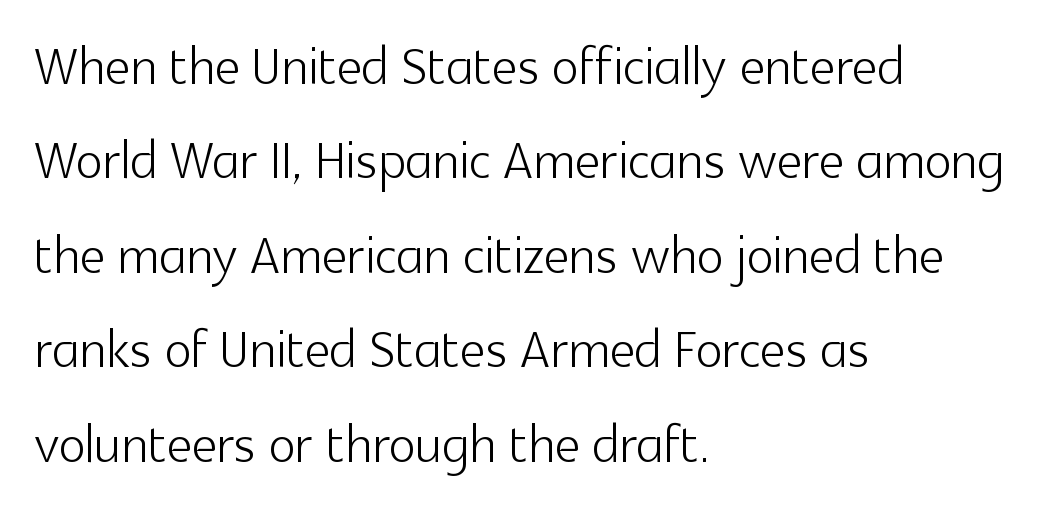
Q: Is the text bold? A: No.
Q: Is the text italic (slanted)? A: No, it is upright.
Q: Is the typeface a serif or a sans-serif typeface? A: Sans-serif.
Q: Is the text underlined? A: No.
Q: How is the paragraph aligned? A: Left-aligned.
Q: Is the spacing between letters normal or unusually wide? A: Normal.
Q: Is the spacing between lines tight, normal or loose? A: Normal.
Q: Width (condensed, normal, or wide)? A: Normal.
Q: x-height? A: Medium.
Q: Monospaced? A: No.
